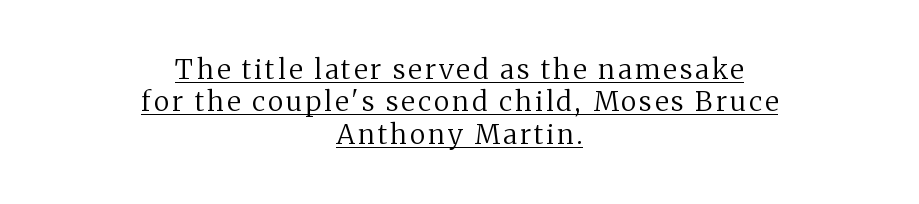
The image shows 27 px text type, upright; set centered, line spacing 1.2x, underlined.
